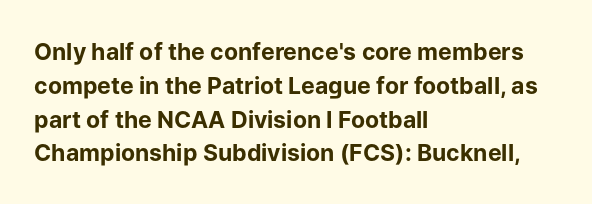
Q: Is the text bold? A: Yes.
Q: Is the text italic (slanted)? A: No, it is upright.
Q: Is the text underlined? A: No.
Q: How is the paragraph aligned? A: Left-aligned.
Q: Is the spacing between letters normal or unusually wide? A: Normal.
Q: Is the spacing between lines tight, normal or loose? A: Normal.
